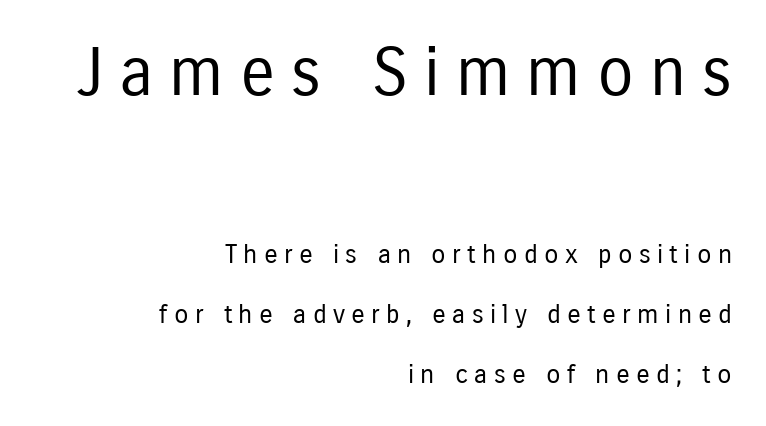
Letter spacing: wide. Character widths vary here, with narrow letters taking less room than wide ones. Decoration check: the copy has no underline. A typesetter would mark this as roman, not italic. Vertically, the passage feels expansive, rows floating well apart. Notice how the passage keeps a crisp vertical edge on the right only.
